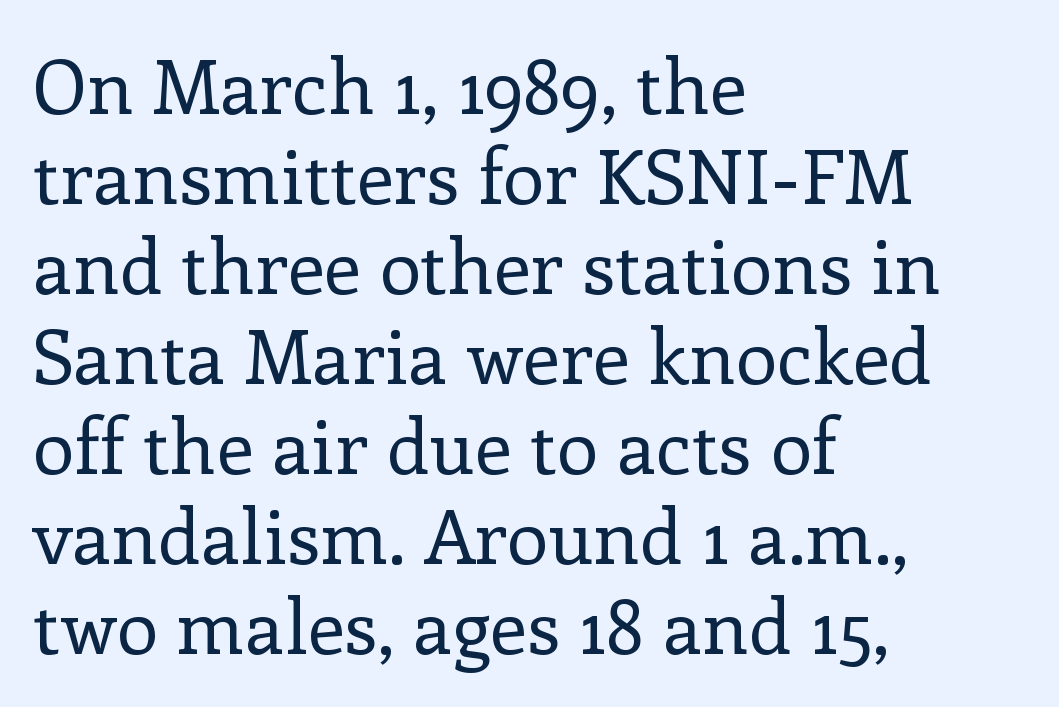
The image shows 75 px regular-weight serif type, upright; set left-aligned, line spacing 1.2x, normal letter spacing, not underlined; low stroke contrast and a medium x-height.
